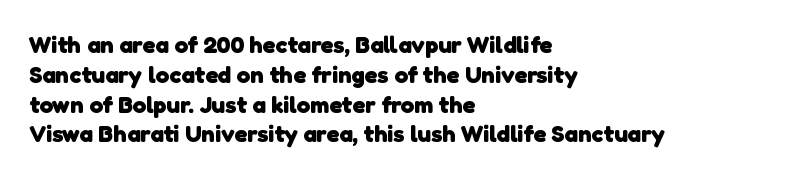
Q: Is the text bold? A: Yes.
Q: Is the text underlined? A: No.
Q: How is the paragraph aligned? A: Left-aligned.
Q: Is the spacing between letters normal or unusually wide? A: Normal.
